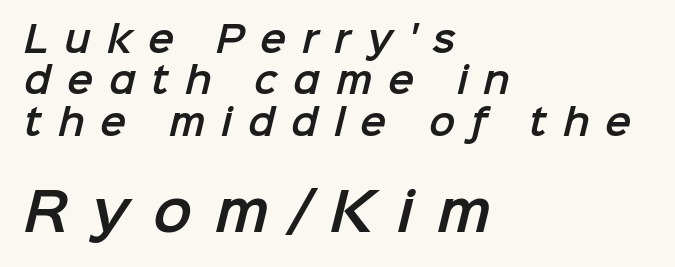
{"serif": "no", "width": "normal", "stroke_contrast": "low", "x_height": "medium", "monospaced": "no", "underline": "no", "align": "left", "line_spacing_ratio": 1.18, "letter_spacing": "wide", "letter_spacing_em": 0.45, "larger_block": "second", "size_ratio": 1.49, "glyph_px": 52}
